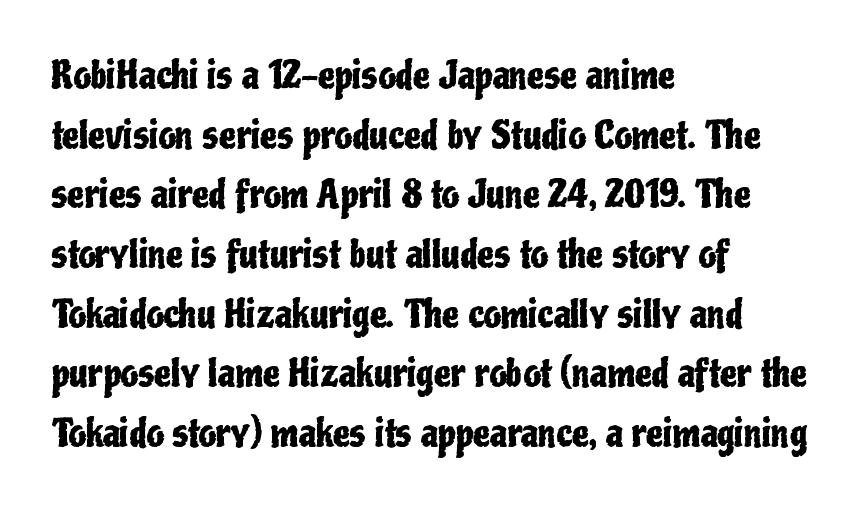
{"serif": "no", "italic": "no", "width": "condensed", "stroke_contrast": "low", "x_height": "medium", "monospaced": "no", "underline": "no", "align": "left", "line_spacing": "normal", "line_spacing_ratio": 1.57, "letter_spacing": "normal", "letter_spacing_em": 0.0, "glyph_px": 38}
